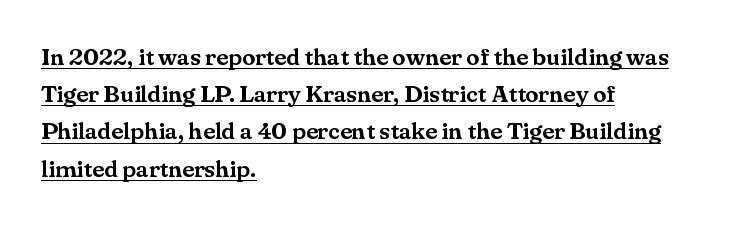
{"italic": "no", "underline": "yes", "align": "left", "line_spacing": "normal", "line_spacing_ratio": 1.55, "letter_spacing": "normal", "letter_spacing_em": 0.0, "glyph_px": 24}
